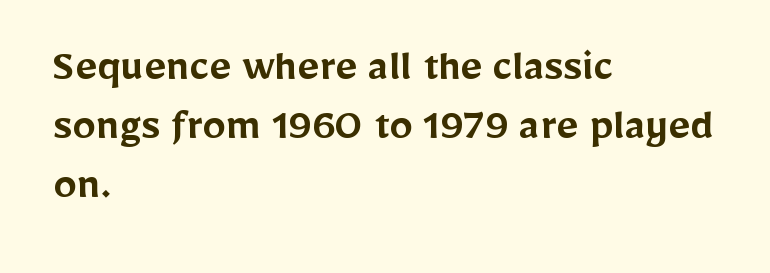
Line starts are locked; line ends wander. No extra tracking has been applied to these lines. Classification — sans serif. Clear beneath every line of the passage. Vertical spacing — default.
